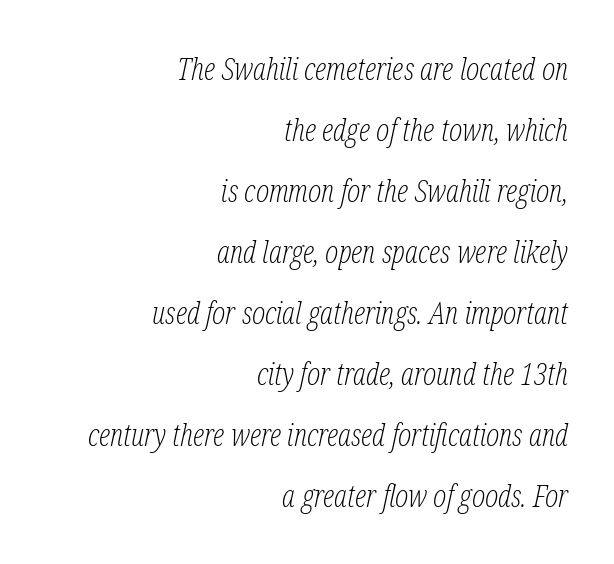
{"serif": "yes", "italic": "yes", "lean": "right", "slant_degrees": 12, "bold": "no", "weight": "light", "width": "condensed", "stroke_contrast": "low", "x_height": "medium", "monospaced": "no", "underline": "no", "align": "right", "line_spacing": "loose", "line_spacing_ratio": 1.97, "letter_spacing": "normal", "letter_spacing_em": 0.0, "glyph_px": 31}
